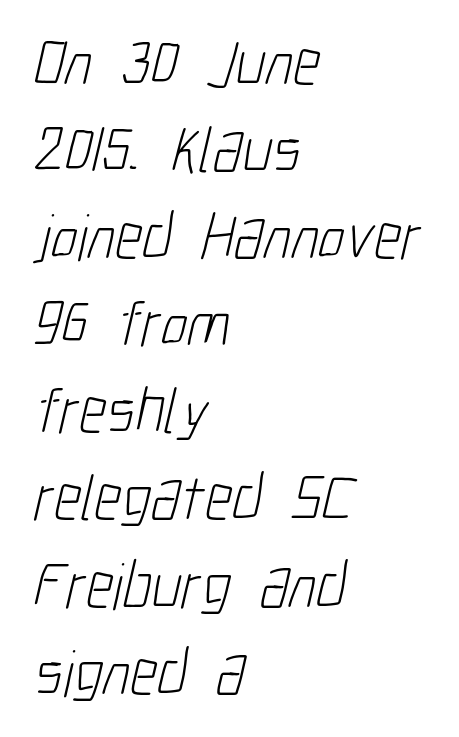
Q: Is the text bold? A: No.
Q: Is the typeface a serif or a sans-serif typeface? A: Sans-serif.
Q: Is the text underlined? A: No.
Q: How is the paragraph aligned? A: Left-aligned.
Q: Is the spacing between letters normal or unusually wide? A: Normal.
Q: Is the spacing between lines tight, normal or loose? A: Normal.
Q: Width (condensed, normal, or wide)? A: Condensed.
Q: Stroke contrast? A: Low.
Q: x-height? A: Medium.
Q: Monospaced? A: No.
